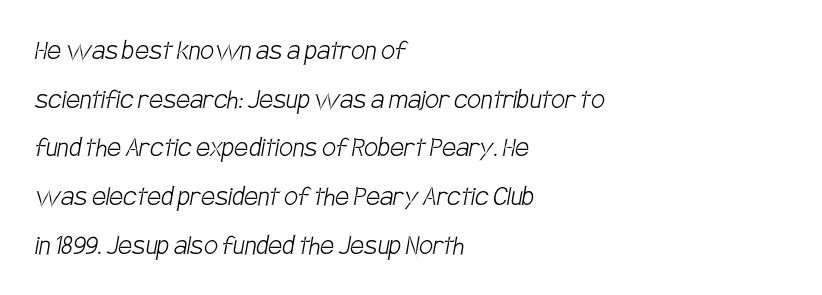
One glance says typical: line gaps are just what's usual. The strokes carry an ordinary text weight at most. Line beginnings align vertically; line endings do not. Typographically, this falls in the sans-serif category.
